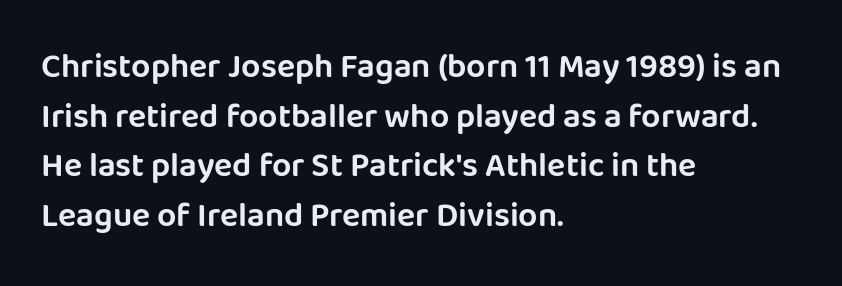
The horizontal fit of the characters is conventional and even. This sample has the flowing, uneven cadence of proportional lettering. This block has exactly the height ordinary leading produces. Does the lettering tilt? It doesn't — this is upright.
